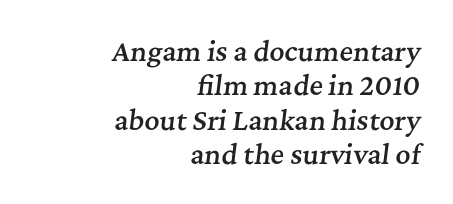
Visually the block forms a straight wall on the right and a jagged coastline on the left. Notice how descenders clear the ascenders below comfortably — that's standard leading. I'd describe the lettering as semibold — firm but not a full bold. Nothing unusual about the tracking: characters are spaced as the font intends. Slanted lettering throughout.
